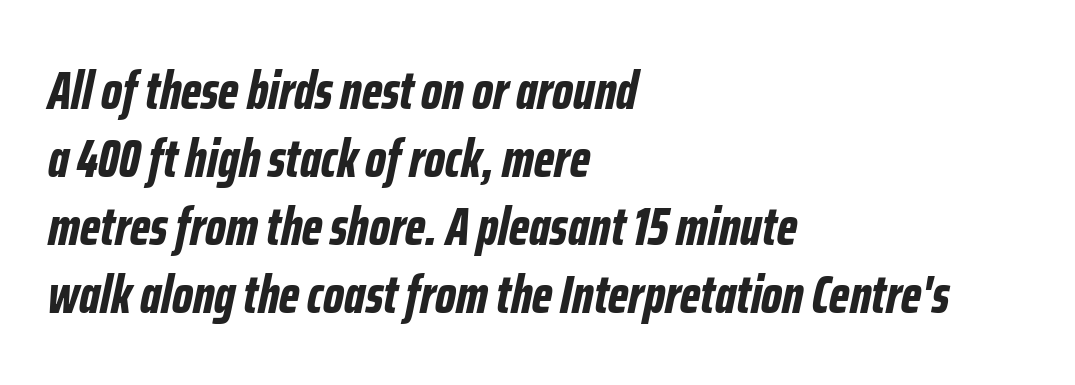
{"italic": "yes", "lean": "right", "slant_degrees": 12, "bold": "yes", "weight": "bold", "width": "condensed", "stroke_contrast": "low", "x_height": "medium", "monospaced": "no", "underline": "no", "align": "left", "line_spacing": "normal", "line_spacing_ratio": 1.28, "letter_spacing": "normal", "letter_spacing_em": 0.0, "glyph_px": 53}
